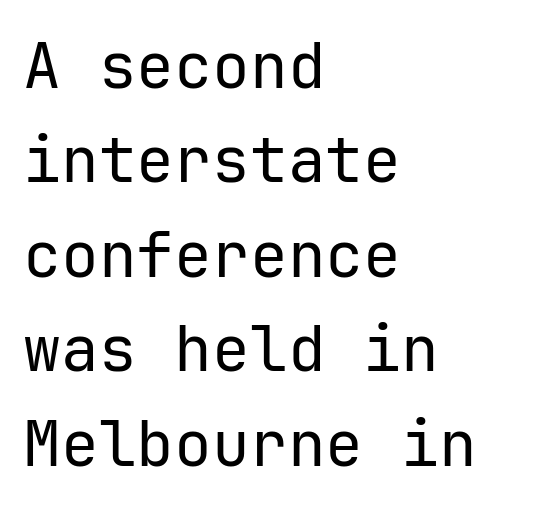
{"serif": "no", "italic": "no", "bold": "no", "weight": "regular", "width": "normal", "stroke_contrast": "low", "x_height": "medium", "monospaced": "yes", "underline": "no", "align": "left", "line_spacing": "normal", "line_spacing_ratio": 1.5, "letter_spacing": "normal", "letter_spacing_em": 0.0, "glyph_px": 63}
